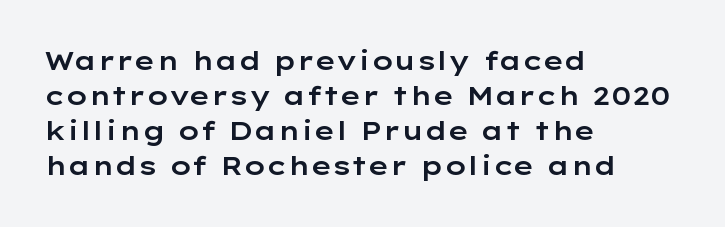
Upright lettering throughout. A classic flush-left, rag-right setting is used for this passage. Underlining? Definitely not there. The passage shown stacks its lines at a standard gap. The letterforms sit shoulder to shoulder at normal distance.
